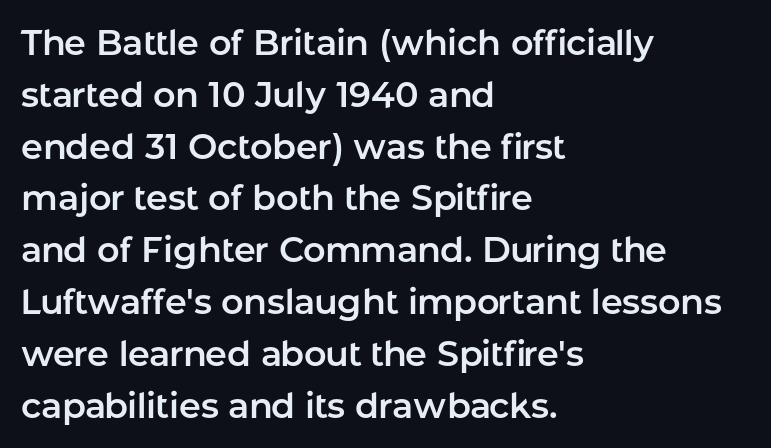
Q: Is the text italic (slanted)? A: No, it is upright.
Q: Is the typeface a serif or a sans-serif typeface? A: Sans-serif.
Q: Is the text underlined? A: No.
Q: How is the paragraph aligned? A: Left-aligned.
Q: Is the spacing between letters normal or unusually wide? A: Normal.
Q: Is the spacing between lines tight, normal or loose? A: Normal.
Q: Width (condensed, normal, or wide)? A: Normal.
Q: Stroke contrast? A: Low.
Q: x-height? A: Medium.
Q: Monospaced? A: No.
